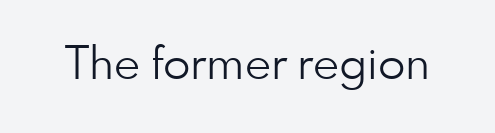
{"serif": "no", "italic": "no", "bold": "no", "weight": "light", "width": "normal", "stroke_contrast": "low", "x_height": "small", "monospaced": "no", "underline": "no", "letter_spacing": "normal", "letter_spacing_em": 0.0, "glyph_px": 45}
